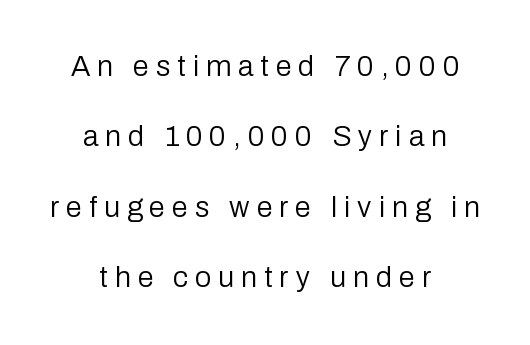
The specimen reads as upright at a glance. You can tell from the bare stems that sans-serif type was used. Ink coverage per letter is moderate at most. The letters are spread apart with noticeably loose tracking. Character widths vary here, with narrow letters taking less room than wide ones. Reading down the block, each line starts at a different indent, mirrored at its end.
